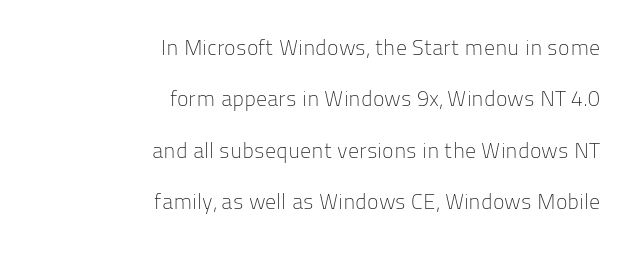
{"italic": "no", "bold": "no", "underline": "no", "align": "right", "line_spacing": "loose", "line_spacing_ratio": 2.34, "letter_spacing": "normal", "letter_spacing_em": 0.0, "glyph_px": 22}
